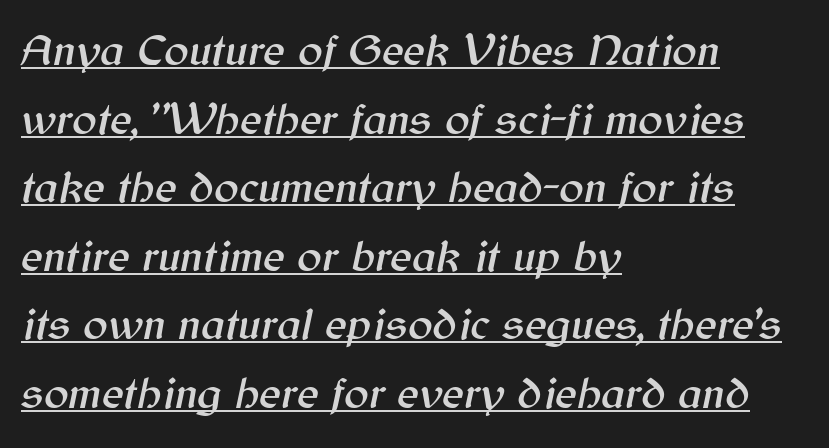
Q: Is the text italic (slanted)? A: Yes, it leans right by about 12 degrees.
Q: Is the text underlined? A: Yes.
Q: How is the paragraph aligned? A: Left-aligned.
Q: Is the spacing between letters normal or unusually wide? A: Normal.
Q: Is the spacing between lines tight, normal or loose? A: Normal.
Q: Width (condensed, normal, or wide)? A: Normal.
Q: Stroke contrast? A: Medium.
Q: x-height? A: Medium.
Q: Monospaced? A: No.
